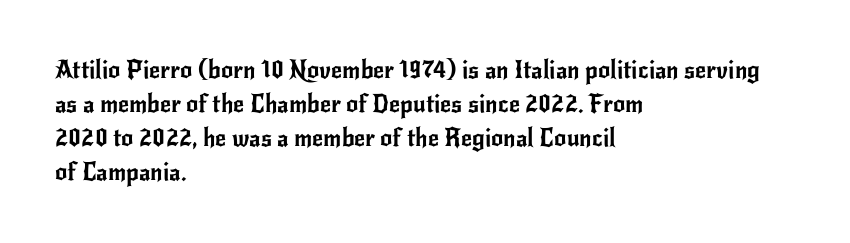
Each word holds together tightly as a unit, with standard inter-letter gaps. Horizontally, the lines are justified to the leading edge only. Check the space under the baseline: it is left empty. Leading matches the norm, producing a regular column.
